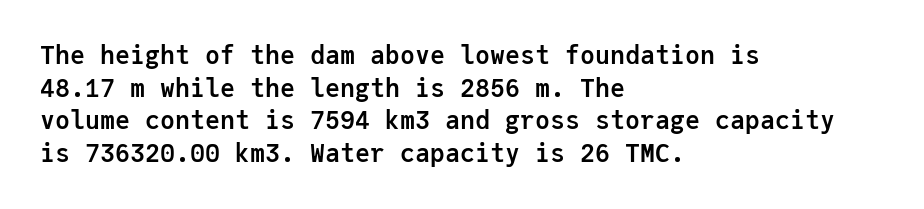
{"italic": "no", "bold": "yes", "underline": "no", "align": "left", "line_spacing": "normal", "line_spacing_ratio": 1.31, "letter_spacing": "normal", "letter_spacing_em": 0.0, "glyph_px": 25}
